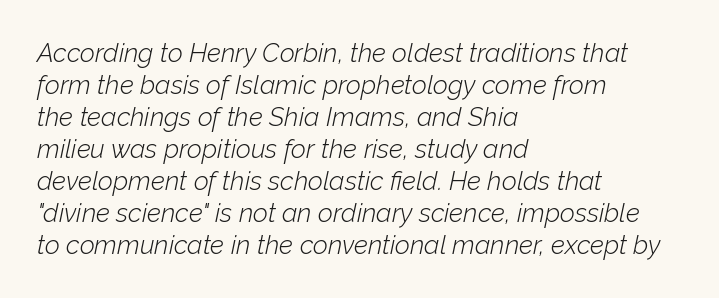
Layout note: lines flush left. The weight tops out at a normal text grade. Words appear dense and cohesive because spacing is normal. Is the type slanted? Yes — the strokes lean at a clear angle.
